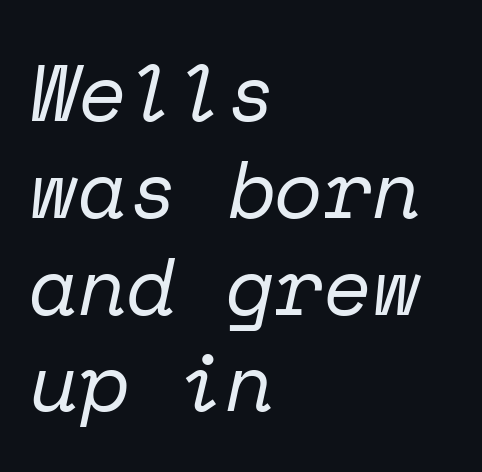
Q: Is the text bold? A: No.
Q: Is the text italic (slanted)? A: Yes, it leans right by about 12 degrees.
Q: Is the typeface a serif or a sans-serif typeface? A: Serif.
Q: Is the text underlined? A: No.
Q: How is the paragraph aligned? A: Left-aligned.
Q: Is the spacing between letters normal or unusually wide? A: Normal.
Q: Width (condensed, normal, or wide)? A: Normal.
Q: Stroke contrast? A: Low.
Q: x-height? A: Medium.
Q: Monospaced? A: Yes.
